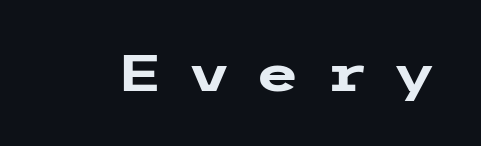
Q: Is the text bold? A: Yes.
Q: Is the text italic (slanted)? A: No, it is upright.
Q: Is the typeface a serif or a sans-serif typeface? A: Sans-serif.
Q: Is the text underlined? A: No.
Q: Is the spacing between letters normal or unusually wide? A: Unusually wide.
Q: Width (condensed, normal, or wide)? A: Wide.
Q: Stroke contrast? A: Low.
Q: x-height? A: Medium.
